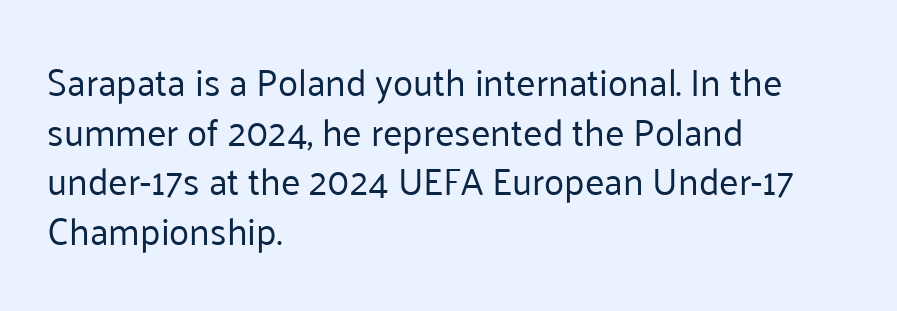
Q: Is the text bold? A: No.
Q: Is the text italic (slanted)? A: No, it is upright.
Q: Is the typeface a serif or a sans-serif typeface? A: Sans-serif.
Q: Is the text underlined? A: No.
Q: How is the paragraph aligned? A: Left-aligned.
Q: Is the spacing between letters normal or unusually wide? A: Normal.
Q: Is the spacing between lines tight, normal or loose? A: Normal.
Q: Width (condensed, normal, or wide)? A: Normal.
Q: Stroke contrast? A: Low.
Q: x-height? A: Medium.
Q: Monospaced? A: No.
